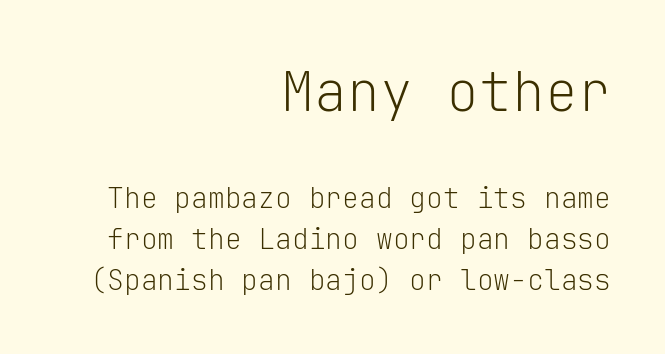
The face used here is a sans, in the tradition of grotesques and geometrics. Weight: regular or lighter. The gap between lines stays unmarked. Visually the block forms a straight wall on the right and a jagged coastline on the left.
